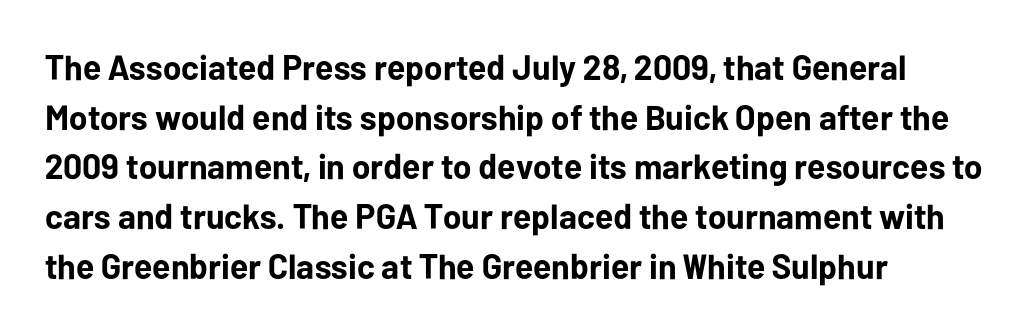
Q: Is the text bold? A: Yes.
Q: Is the text italic (slanted)? A: No, it is upright.
Q: Is the typeface a serif or a sans-serif typeface? A: Sans-serif.
Q: Is the text underlined? A: No.
Q: How is the paragraph aligned? A: Left-aligned.
Q: Is the spacing between letters normal or unusually wide? A: Normal.
Q: Is the spacing between lines tight, normal or loose? A: Normal.
Q: Width (condensed, normal, or wide)? A: Normal.
Q: Stroke contrast? A: Low.
Q: x-height? A: Medium.
Q: Monospaced? A: No.
